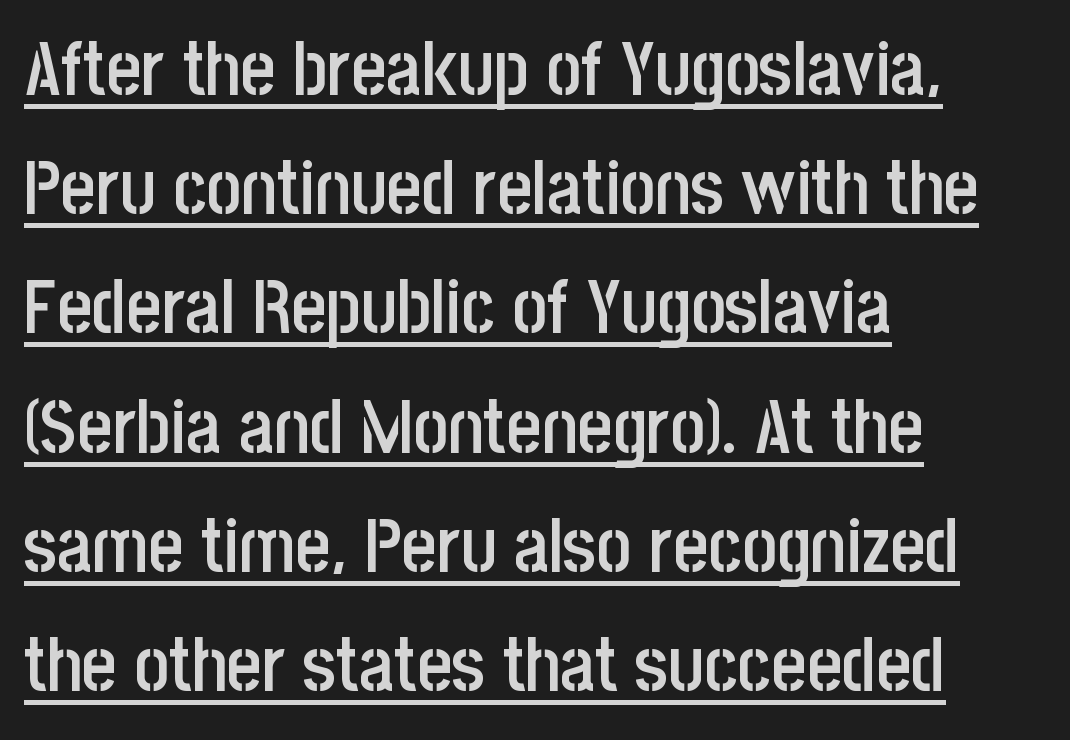
The image shows 75 px semibold, condensed sans-serif type, upright; set left-aligned, normal line spacing (1.59x), normal letter spacing, underlined; low stroke contrast and a large x-height.
